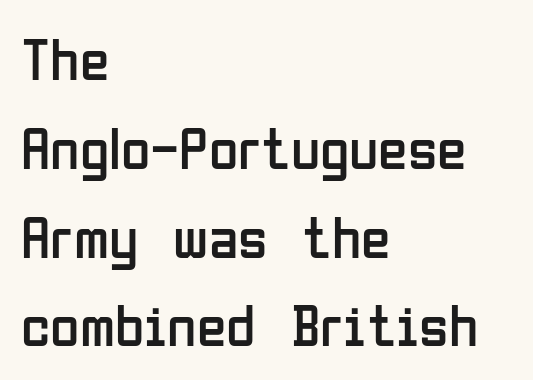
The image shows 60 px regular-weight, condensed sans-serif type, upright; set left-aligned, normal line spacing (1.48x), normal letter spacing, not underlined; low stroke contrast and a medium x-height.
